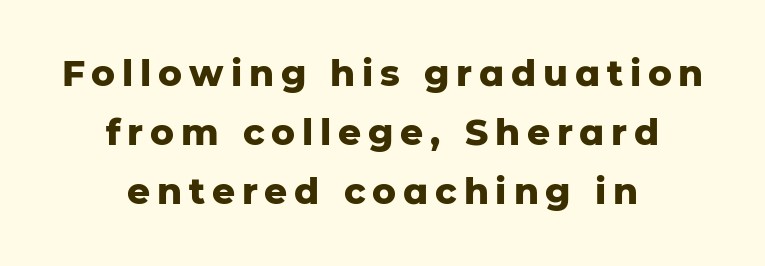
Designer's note — italics off, roman on. Font category for this specimen: sans-serif. Thick stems and heavy bowls — unmistakably bold. The space beneath each line is pristine and unruled.
